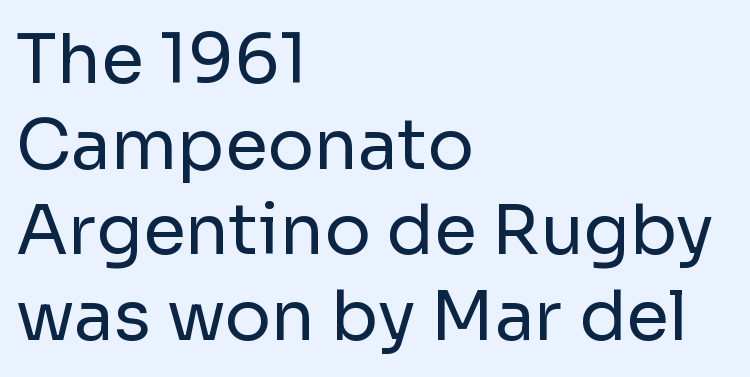
{"serif": "no", "italic": "no", "bold": "no", "weight": "regular", "width": "normal", "stroke_contrast": "low", "x_height": "medium", "monospaced": "no", "underline": "no", "align": "left", "line_spacing_ratio": 1.24, "letter_spacing": "normal", "letter_spacing_em": 0.0, "glyph_px": 69}
